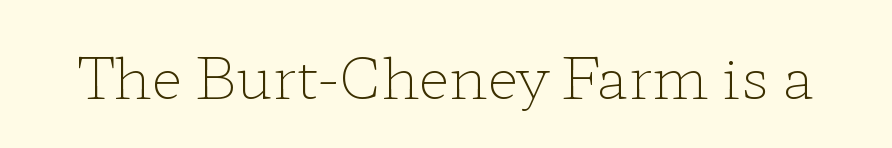
The image shows 57 px light, wide serif type, upright; set normal letter spacing, not underlined; low stroke contrast and a medium x-height.
